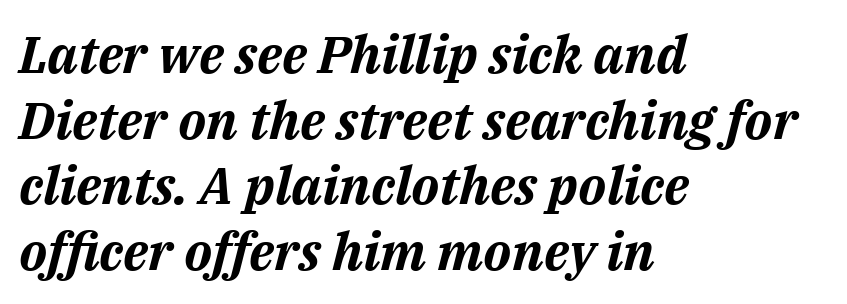
{"italic": "yes", "lean": "right", "slant_degrees": 14, "bold": "yes", "weight": "bold", "width": "normal", "stroke_contrast": "medium", "x_height": "medium", "monospaced": "no", "underline": "no", "align": "left", "line_spacing": "normal", "line_spacing_ratio": 1.26, "letter_spacing": "normal", "letter_spacing_em": 0.0, "glyph_px": 52}
